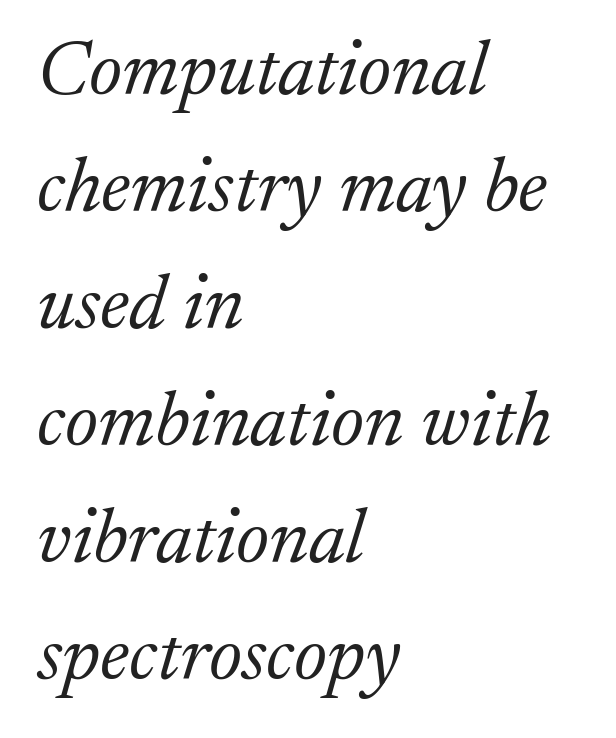
Q: Is the text bold? A: No.
Q: Is the text italic (slanted)? A: Yes, it leans right by about 17 degrees.
Q: Is the typeface a serif or a sans-serif typeface? A: Serif.
Q: Is the text underlined? A: No.
Q: How is the paragraph aligned? A: Left-aligned.
Q: Is the spacing between letters normal or unusually wide? A: Normal.
Q: Is the spacing between lines tight, normal or loose? A: Normal.
Q: Width (condensed, normal, or wide)? A: Normal.
Q: Stroke contrast? A: Medium.
Q: x-height? A: Medium.
Q: Monospaced? A: No.
